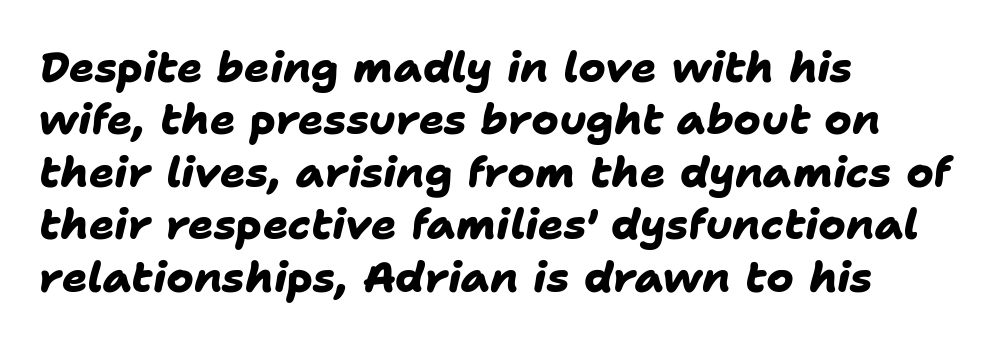
Q: Is the text bold? A: Yes.
Q: Is the typeface a serif or a sans-serif typeface? A: Sans-serif.
Q: Is the text underlined? A: No.
Q: How is the paragraph aligned? A: Left-aligned.
Q: Is the spacing between letters normal or unusually wide? A: Normal.
Q: Is the spacing between lines tight, normal or loose? A: Normal.
Q: Width (condensed, normal, or wide)? A: Normal.
Q: Stroke contrast? A: Low.
Q: x-height? A: Medium.
Q: Monospaced? A: No.
